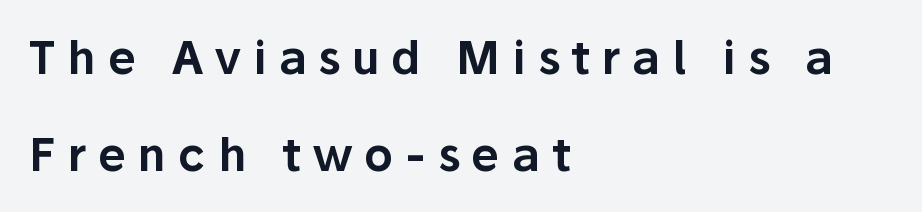
The image shows 45 px sans-serif type, upright; set left-aligned, loose line spacing (2.15x), unusually wide letter spacing (+0.27 em), not underlined; low stroke contrast and a medium x-height.
